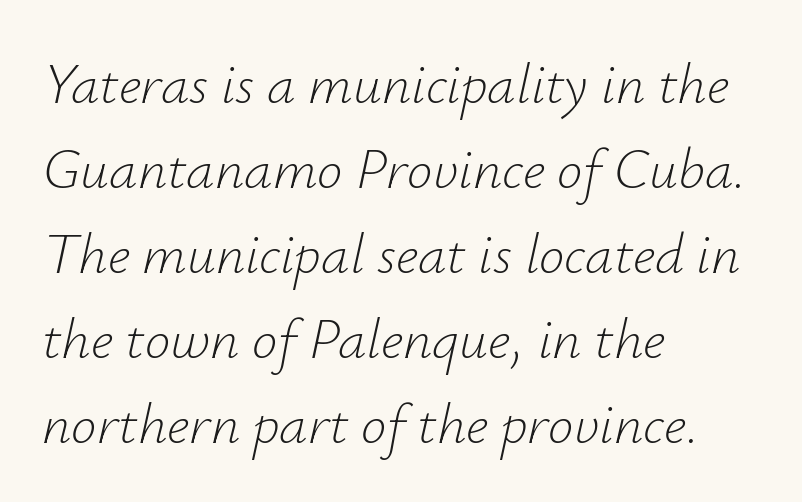
{"italic": "yes", "lean": "right", "slant_degrees": 12, "bold": "no", "weight": "light", "width": "normal", "stroke_contrast": "low", "x_height": "small", "monospaced": "no", "underline": "no", "align": "left", "line_spacing": "normal", "line_spacing_ratio": 1.49, "letter_spacing": "normal", "letter_spacing_em": 0.0, "glyph_px": 57}
